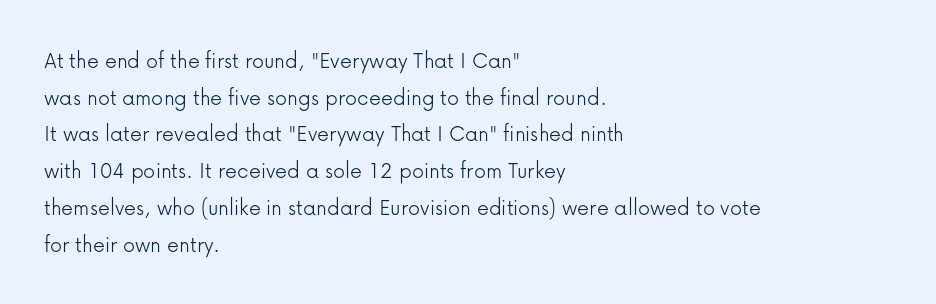
Standard letterfit; no display-style spreading of the glyphs. No chunkiness to these letters — they're not bold. This is roman type, the default non-slanted kind. Does the copy run flush right? No — it runs flush left.
